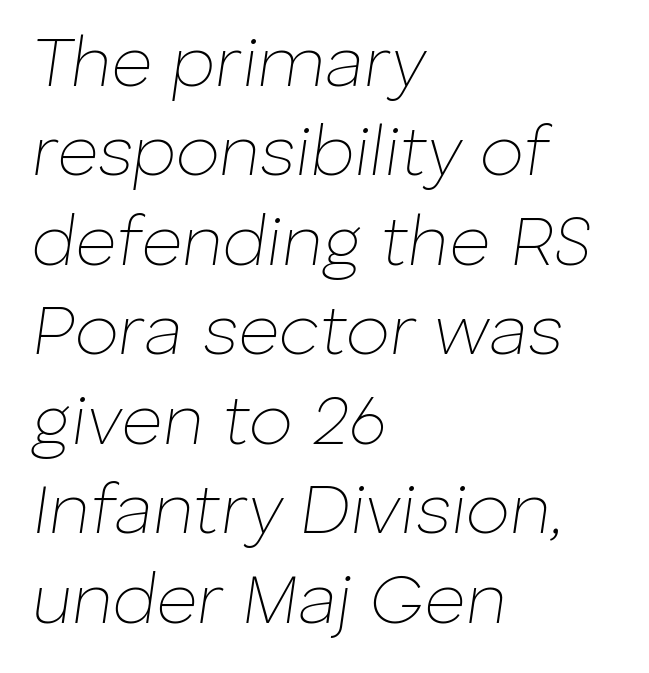
Q: Is the text bold? A: No.
Q: Is the text italic (slanted)? A: Yes, it leans right by about 8 degrees.
Q: Is the text underlined? A: No.
Q: How is the paragraph aligned? A: Left-aligned.
Q: Is the spacing between letters normal or unusually wide? A: Normal.
Q: Is the spacing between lines tight, normal or loose? A: Normal.
Q: Width (condensed, normal, or wide)? A: Normal.
Q: Stroke contrast? A: Low.
Q: x-height? A: Medium.
Q: Monospaced? A: No.
